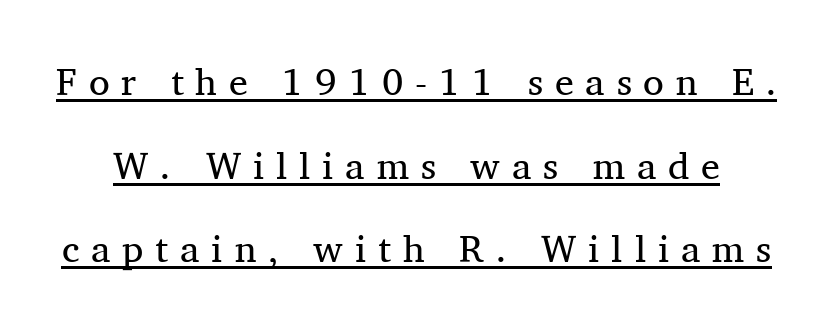
The image shows 38 px regular-weight serif type, upright; set loose line spacing (2.2x), unusually wide letter spacing (+0.31 em), underlined; medium stroke contrast and a medium x-height.
